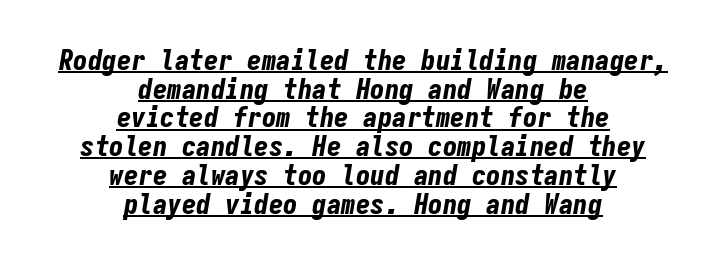
The image shows 29 px bold, condensed type, italic (leaning right), monospaced; set centered, tight line spacing (0.99x), normal letter spacing, underlined; low stroke contrast and a medium x-height.
